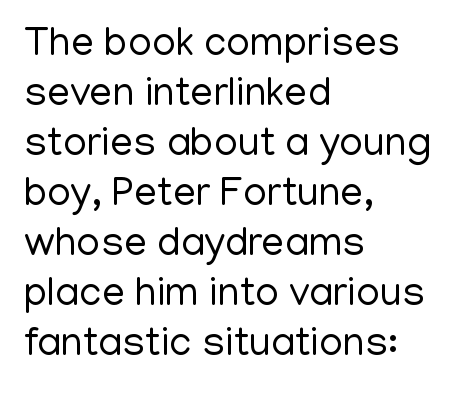
The image shows 41 px regular-weight sans-serif type, upright; set left-aligned, line spacing 1.22x, normal letter spacing, not underlined; low stroke contrast and a medium x-height.
